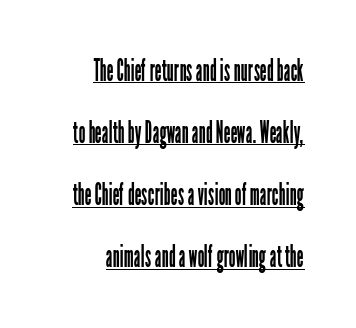
{"serif": "no", "italic": "no", "bold": "no", "weight": "regular", "width": "condensed", "stroke_contrast": "low", "x_height": "medium", "monospaced": "no", "underline": "yes", "align": "right", "line_spacing": "loose", "line_spacing_ratio": 2.07, "letter_spacing": "normal", "letter_spacing_em": 0.0, "glyph_px": 30}
